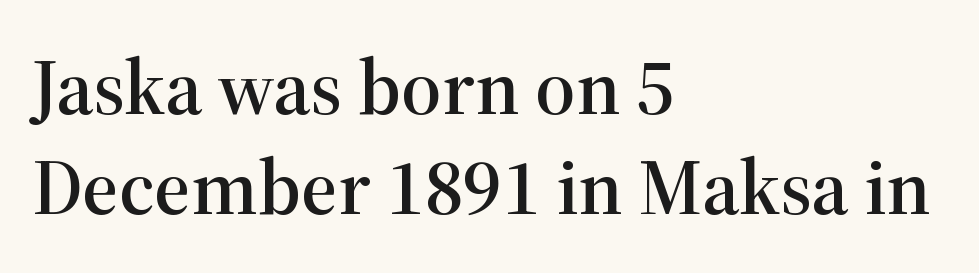
Q: Is the text italic (slanted)? A: No, it is upright.
Q: Is the typeface a serif or a sans-serif typeface? A: Serif.
Q: Is the text underlined? A: No.
Q: How is the paragraph aligned? A: Left-aligned.
Q: Is the spacing between letters normal or unusually wide? A: Normal.
Q: Is the spacing between lines tight, normal or loose? A: Normal.
Q: Width (condensed, normal, or wide)? A: Normal.
Q: Stroke contrast? A: High.
Q: x-height? A: Medium.
Q: Monospaced? A: No.
